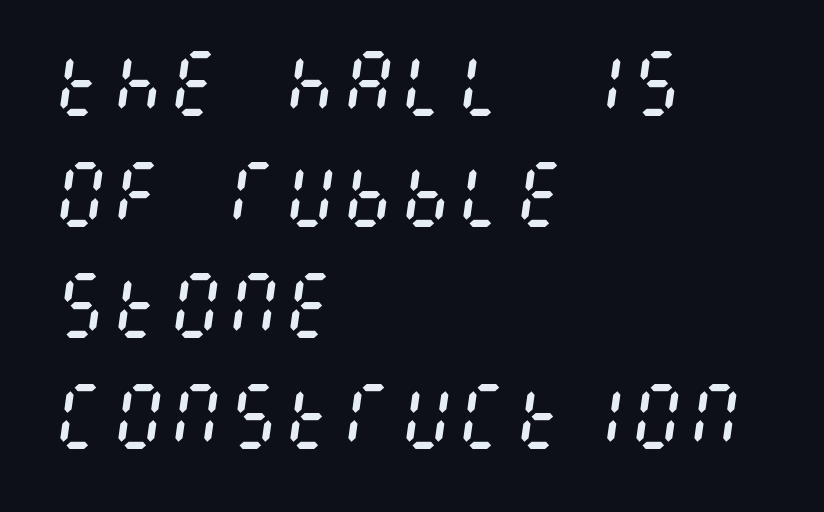
This rendering leaves character spacing at its baseline value. Summary of weight: not heavy and not bold. The lines in this sample share a left origin and differ only in where they stop. How would I describe the line gaps? Plain and ordinary. Glance below the letters and you will spot only blank space.
